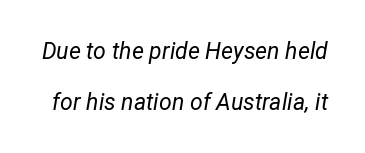
The image shows 23 px text type, italic (leaning right); set loose line spacing (2.2x), normal letter spacing, not underlined.
